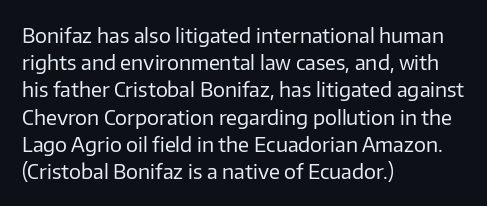
The image shows 20 px text type, upright; set left-aligned, normal line spacing (1.36x), normal letter spacing, not underlined.
